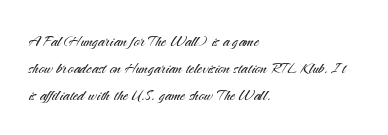
The image shows 20 px text type; set left-aligned, normal line spacing (1.36x), normal letter spacing, not underlined.
